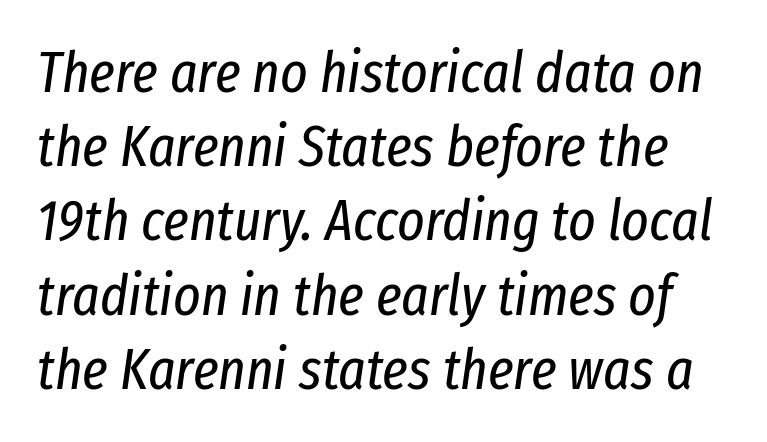
Is this a fixed-width face? No — the glyphs have proportional, varying widths. Horizontal bands of white between lines are of average thickness. Counters stay open thanks to moderate or lighter strokes. If you drew a line through each stem, it would be angled.
